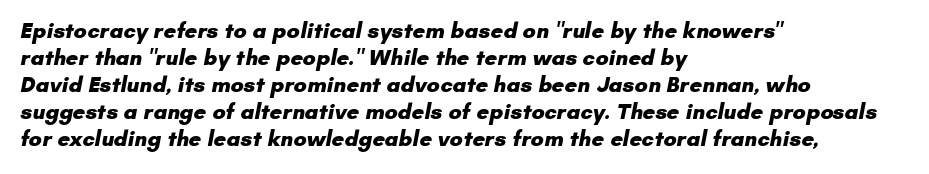
The image shows 22 px bold type; set left-aligned, line spacing 1.23x, normal letter spacing, not underlined.
